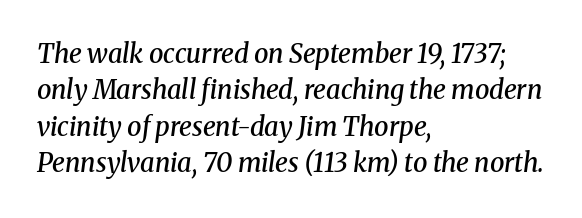
Q: Is the text bold? A: Semi-bold.
Q: Is the text italic (slanted)? A: Yes, it leans right by about 8 degrees.
Q: Is the text underlined? A: No.
Q: How is the paragraph aligned? A: Left-aligned.
Q: Is the spacing between letters normal or unusually wide? A: Normal.
Q: Is the spacing between lines tight, normal or loose? A: Normal.
